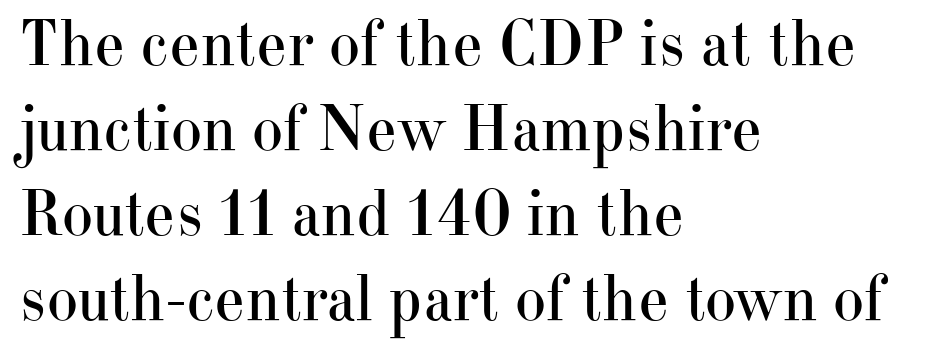
{"serif": "yes", "italic": "no", "bold": "no", "weight": "regular", "width": "normal", "stroke_contrast": "high", "x_height": "small", "monospaced": "no", "underline": "no", "align": "left", "line_spacing": "normal", "line_spacing_ratio": 1.29, "letter_spacing": "normal", "letter_spacing_em": 0.0, "glyph_px": 66}
